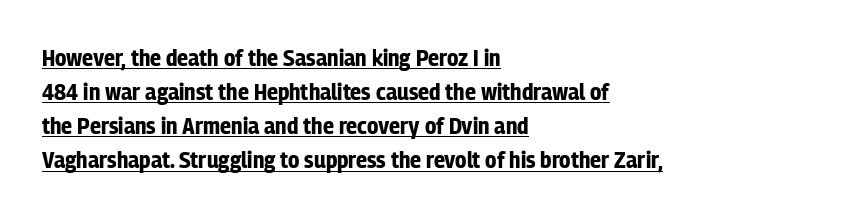
Q: Is the text bold? A: Yes.
Q: Is the text italic (slanted)? A: No, it is upright.
Q: Is the text underlined? A: Yes.
Q: How is the paragraph aligned? A: Left-aligned.
Q: Is the spacing between letters normal or unusually wide? A: Normal.
Q: Is the spacing between lines tight, normal or loose? A: Normal.
